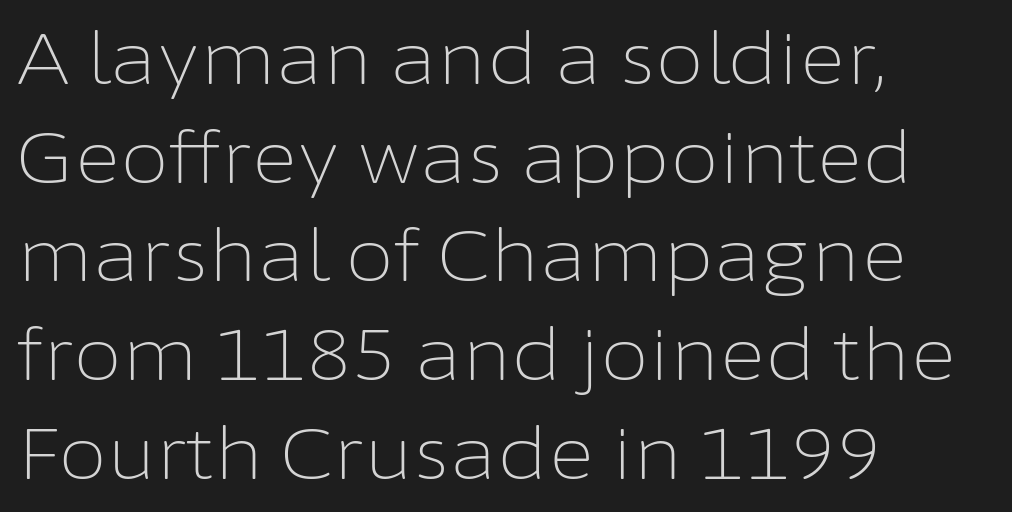
No italicization has been applied; the sample stays upright. Interline gaps are of average width in this sample. These lines are composed in type without serifs. The area under the type is left untouched. Is the letter spacing exaggerated? No — it looks like the ordinary default. Horizontally, the lines are justified to the leading edge only.
